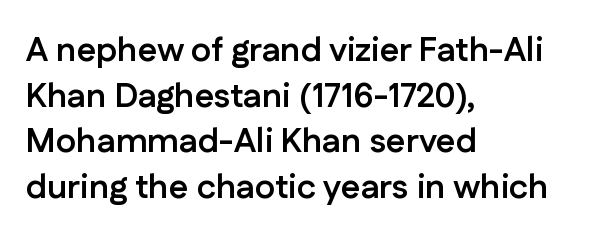
{"serif": "no", "italic": "no", "bold": "yes", "weight": "semibold", "width": "normal", "stroke_contrast": "low", "x_height": "medium", "monospaced": "no", "underline": "no", "align": "left", "line_spacing": "normal", "line_spacing_ratio": 1.34, "letter_spacing": "normal", "letter_spacing_em": 0.0, "glyph_px": 34}
